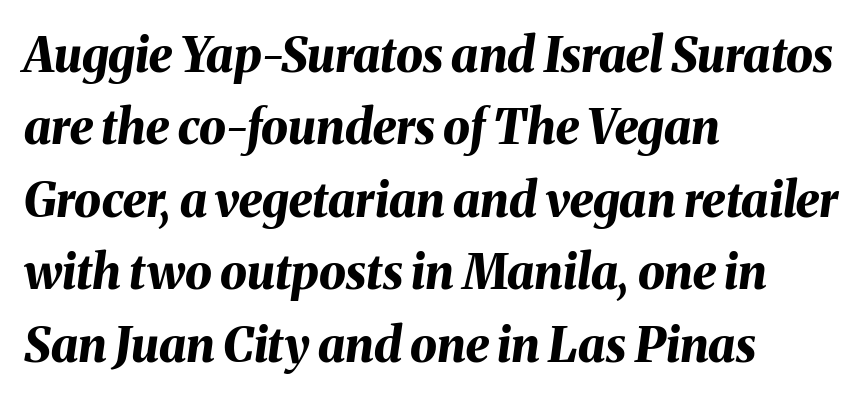
The image shows 48 px bold type, italic (leaning right); set left-aligned, normal line spacing (1.51x), normal letter spacing, not underlined; medium stroke contrast and a medium x-height.
